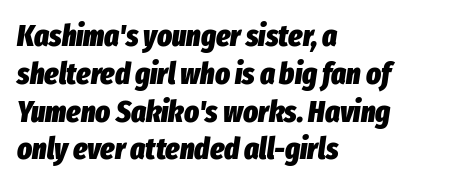
The image shows 31 px heavy, condensed type, italic (leaning right); set left-aligned, line spacing 1.22x, normal letter spacing, not underlined; low stroke contrast and a medium x-height.
